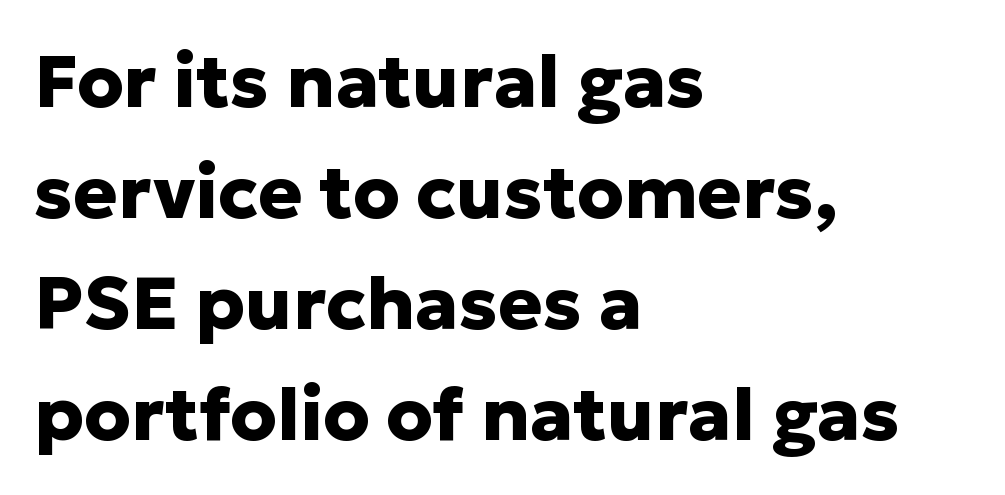
The image shows 74 px heavy sans-serif type, upright; set left-aligned, normal line spacing (1.5x), normal letter spacing, not underlined; low stroke contrast and a medium x-height.
